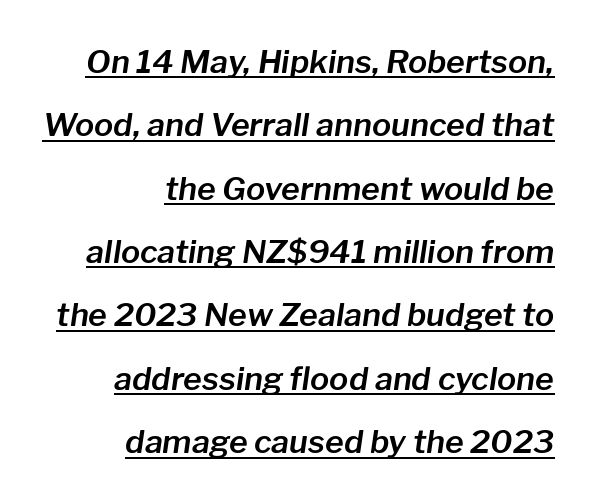
These lines are rendered in a variable-pitch font. How would I describe the line gaps? Wide and relaxed. The specimen reads as italic at a glance. Notice how the passage keeps a crisp vertical edge on the right only. The sample's only ornament is a line tracing under the words. Words appear dense and cohesive because spacing is normal.
